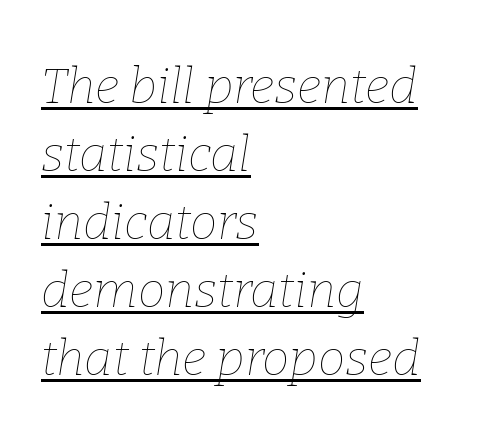
{"italic": "yes", "lean": "right", "slant_degrees": 9, "bold": "no", "weight": "thin", "width": "normal", "stroke_contrast": "low", "x_height": "medium", "monospaced": "no", "underline": "yes", "align": "left", "line_spacing": "normal", "line_spacing_ratio": 1.39, "letter_spacing": "normal", "letter_spacing_em": 0.0, "glyph_px": 49}
